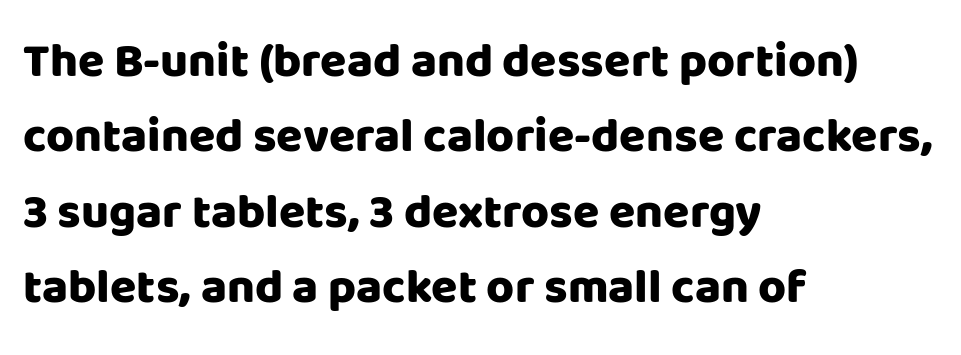
Q: Is the text bold? A: Yes.
Q: Is the text italic (slanted)? A: No, it is upright.
Q: Is the typeface a serif or a sans-serif typeface? A: Sans-serif.
Q: Is the text underlined? A: No.
Q: How is the paragraph aligned? A: Left-aligned.
Q: Is the spacing between letters normal or unusually wide? A: Normal.
Q: Is the spacing between lines tight, normal or loose? A: Normal.
Q: Width (condensed, normal, or wide)? A: Normal.
Q: Stroke contrast? A: Low.
Q: x-height? A: Large.
Q: Monospaced? A: No.
